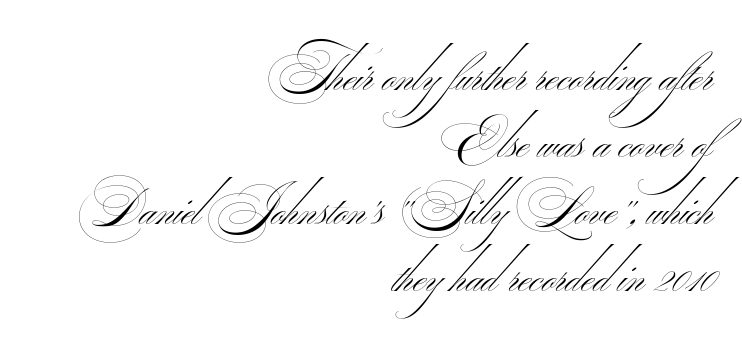
{"serif": "no", "bold": "no", "weight": "thin", "width": "wide", "stroke_contrast": "medium", "monospaced": "no", "underline": "no", "align": "right", "line_spacing_ratio": 1.24, "letter_spacing": "normal", "letter_spacing_em": 0.0, "glyph_px": 54}
